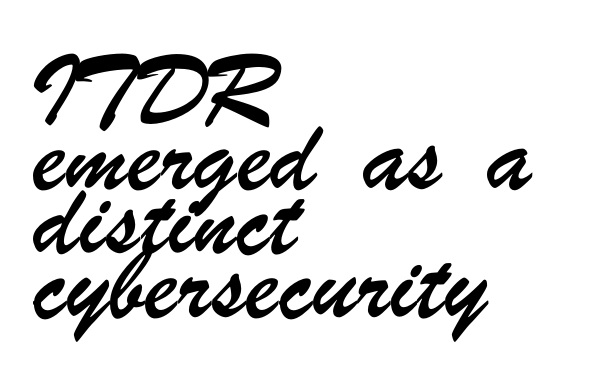
Where is the straight margin? On the left. Anything drawn beneath the words? Only blank space. Varying glyph widths throughout — classic text-font behaviour. Honestly, the letter spacing is just normal — you wouldn't notice it.
